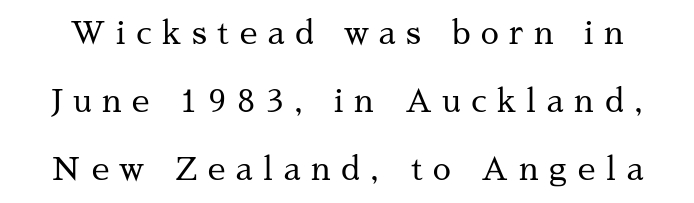
Q: Is the text bold? A: No.
Q: Is the text italic (slanted)? A: No, it is upright.
Q: Is the typeface a serif or a sans-serif typeface? A: Serif.
Q: Is the text underlined? A: No.
Q: Is the spacing between letters normal or unusually wide? A: Unusually wide.
Q: Is the spacing between lines tight, normal or loose? A: Loose.
Q: Width (condensed, normal, or wide)? A: Normal.
Q: Stroke contrast? A: Medium.
Q: x-height? A: Medium.
Q: Monospaced? A: No.
